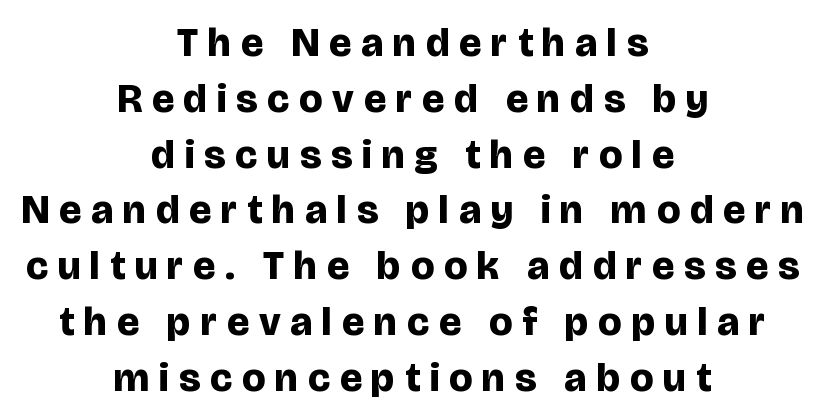
Q: Is the text bold? A: Yes.
Q: Is the text italic (slanted)? A: No, it is upright.
Q: Is the typeface a serif or a sans-serif typeface? A: Sans-serif.
Q: Is the text underlined? A: No.
Q: How is the paragraph aligned? A: Centered.
Q: Is the spacing between letters normal or unusually wide? A: Unusually wide.
Q: Is the spacing between lines tight, normal or loose? A: Normal.
Q: Width (condensed, normal, or wide)? A: Normal.
Q: Stroke contrast? A: Low.
Q: x-height? A: Large.
Q: Monospaced? A: No.
